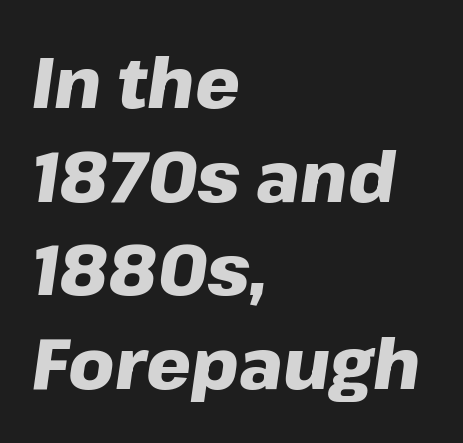
Q: Is the text bold? A: Yes.
Q: Is the text italic (slanted)? A: Yes, it leans right by about 8 degrees.
Q: Is the text underlined? A: No.
Q: How is the paragraph aligned? A: Left-aligned.
Q: Is the spacing between letters normal or unusually wide? A: Normal.
Q: Is the spacing between lines tight, normal or loose? A: Normal.
Q: Width (condensed, normal, or wide)? A: Normal.
Q: Stroke contrast? A: Low.
Q: x-height? A: Medium.
Q: Monospaced? A: No.
